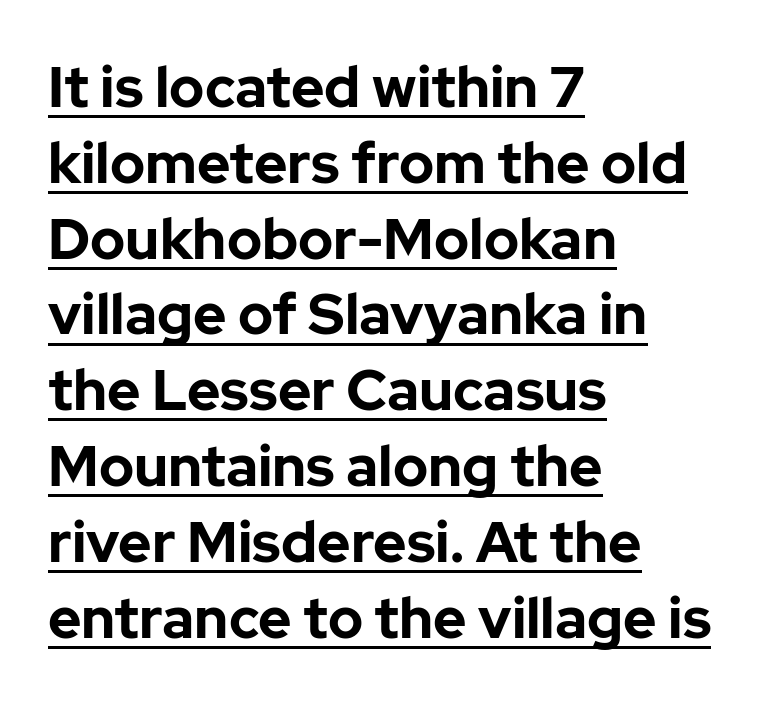
Q: Is the text bold? A: Yes.
Q: Is the text italic (slanted)? A: No, it is upright.
Q: Is the typeface a serif or a sans-serif typeface? A: Sans-serif.
Q: Is the text underlined? A: Yes.
Q: How is the paragraph aligned? A: Left-aligned.
Q: Is the spacing between letters normal or unusually wide? A: Normal.
Q: Is the spacing between lines tight, normal or loose? A: Normal.
Q: Width (condensed, normal, or wide)? A: Normal.
Q: Stroke contrast? A: Low.
Q: x-height? A: Medium.
Q: Monospaced? A: No.
